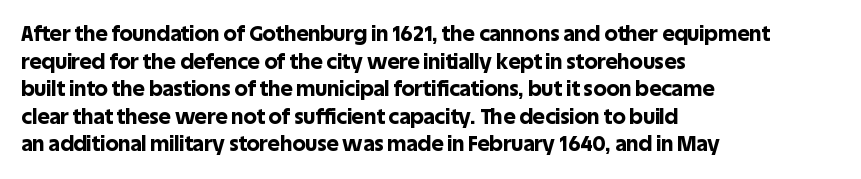
Normally led — the rows are evenly, conventionally spaced. Caption: standard tracking, unaltered. Check the space under the baseline: it is left empty. This sample is left-justified, so line endings fall wherever the words run out. These lines were composed using upright roman letters.
